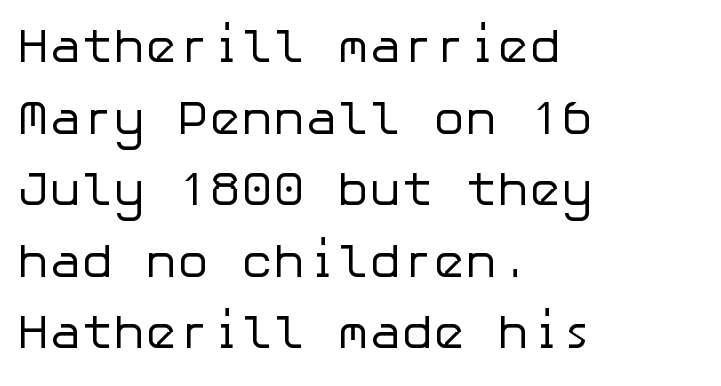
The image shows 48 px regular-weight sans-serif type, upright; set left-aligned, normal line spacing (1.49x), normal letter spacing, not underlined; low stroke contrast and a medium x-height.
